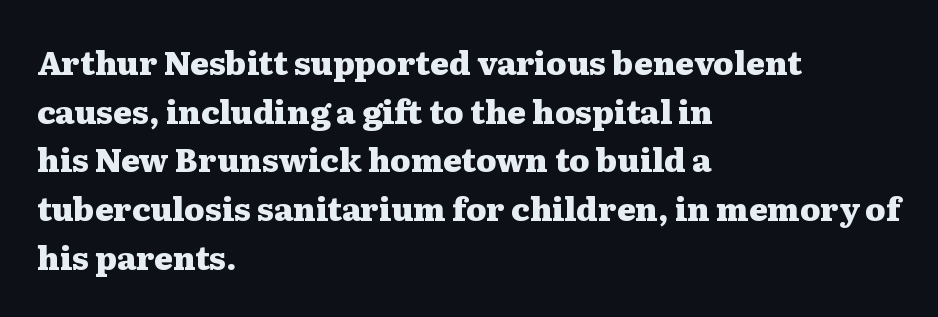
The image shows 32 px heavy, wide serif type, upright; set left-aligned, normal line spacing (1.52x), normal letter spacing, not underlined; medium stroke contrast and a medium x-height.
